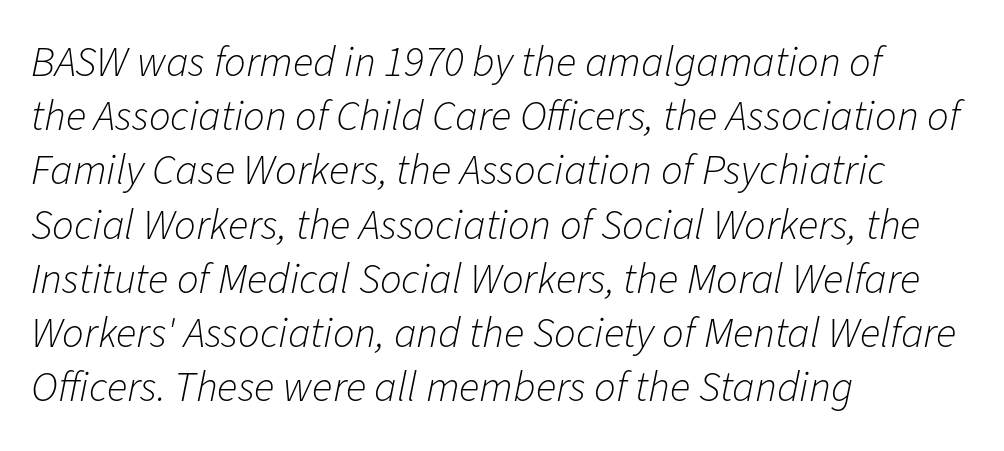
Q: Is the text bold? A: No.
Q: Is the text italic (slanted)? A: Yes, it leans right by about 11 degrees.
Q: Is the text underlined? A: No.
Q: How is the paragraph aligned? A: Left-aligned.
Q: Is the spacing between letters normal or unusually wide? A: Normal.
Q: Is the spacing between lines tight, normal or loose? A: Normal.
Q: Width (condensed, normal, or wide)? A: Normal.
Q: Stroke contrast? A: Low.
Q: x-height? A: Medium.
Q: Monospaced? A: No.
